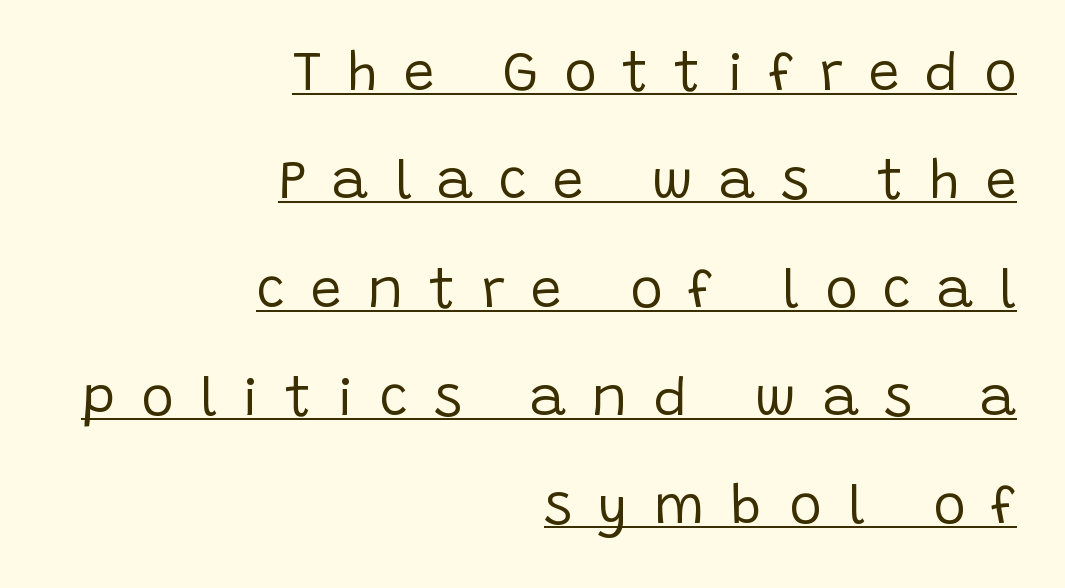
{"serif": "no", "italic": "no", "bold": "no", "weight": "regular", "width": "normal", "stroke_contrast": "low", "x_height": "large", "monospaced": "no", "underline": "yes", "align": "right", "line_spacing": "loose", "line_spacing_ratio": 1.97, "letter_spacing": "wide", "letter_spacing_em": 0.47, "glyph_px": 55}
